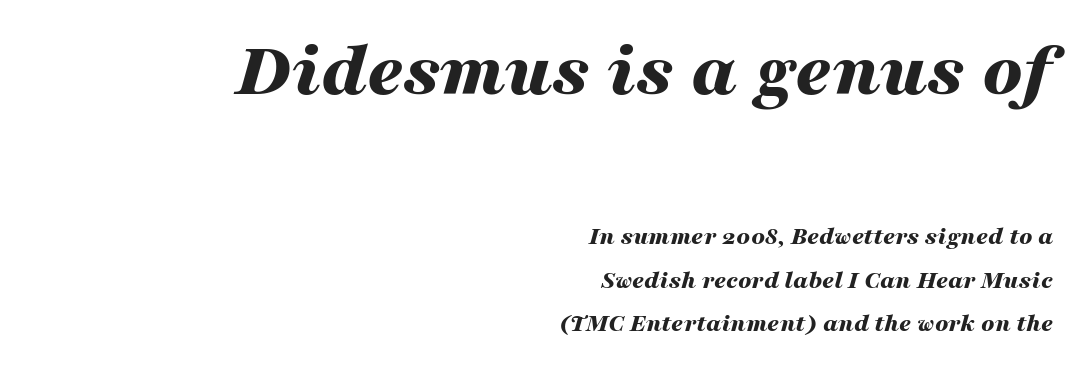
Leading: standard. If you drew a ruler down the right edge, every line would touch it. The typography opts for an oblique posture over an upright one. Nobody drew a line under any word here. Which of the two is more prominent by size? The first, at the top. The face used here has the dense, thick strokes of a bold.
